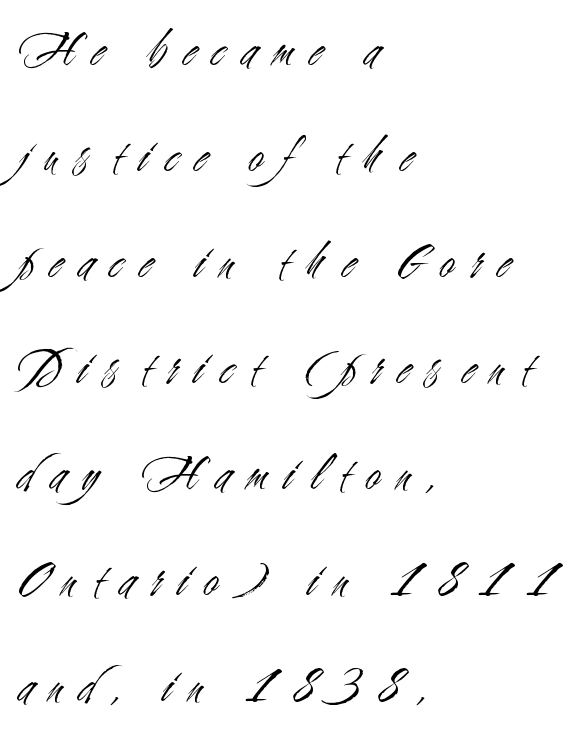
{"serif": "no", "bold": "no", "weight": "light", "width": "condensed", "stroke_contrast": "medium", "x_height": "small", "monospaced": "no", "underline": "no", "align": "left", "line_spacing": "loose", "line_spacing_ratio": 2.0, "letter_spacing": "wide", "letter_spacing_em": 0.32, "glyph_px": 53}
